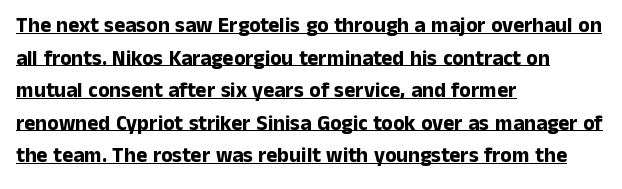
{"italic": "no", "bold": "yes", "underline": "yes", "align": "left", "line_spacing": "normal", "line_spacing_ratio": 1.55, "letter_spacing": "normal", "letter_spacing_em": 0.0, "glyph_px": 21}
